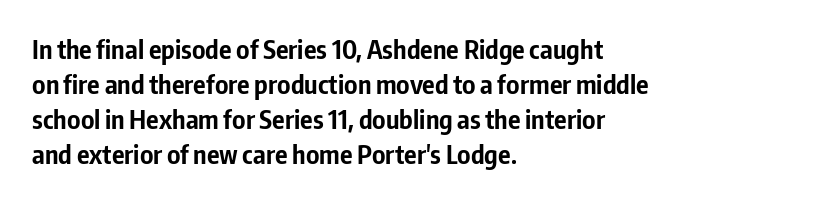
The image shows 26 px bold type, upright; set left-aligned, normal line spacing (1.34x), normal letter spacing, not underlined.
